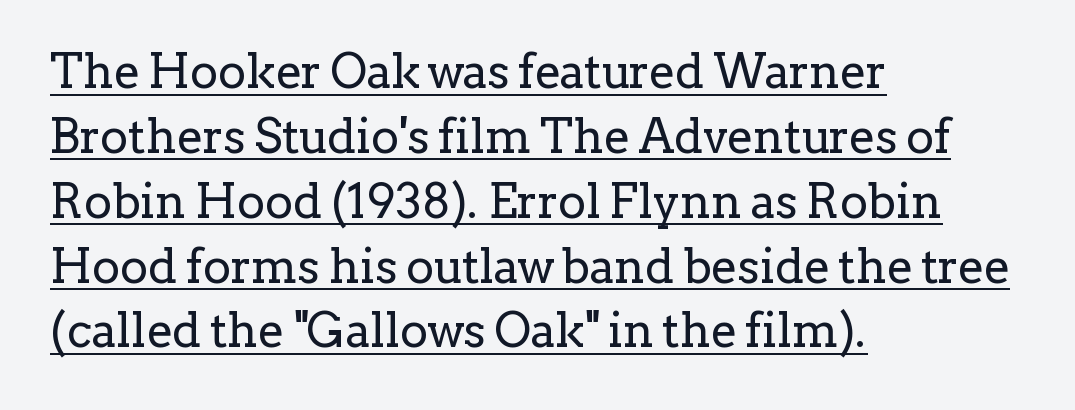
Q: Is the text bold? A: No.
Q: Is the text italic (slanted)? A: No, it is upright.
Q: Is the typeface a serif or a sans-serif typeface? A: Serif.
Q: Is the text underlined? A: Yes.
Q: How is the paragraph aligned? A: Left-aligned.
Q: Is the spacing between letters normal or unusually wide? A: Normal.
Q: Is the spacing between lines tight, normal or loose? A: Normal.
Q: Width (condensed, normal, or wide)? A: Normal.
Q: Stroke contrast? A: Low.
Q: x-height? A: Medium.
Q: Monospaced? A: No.
